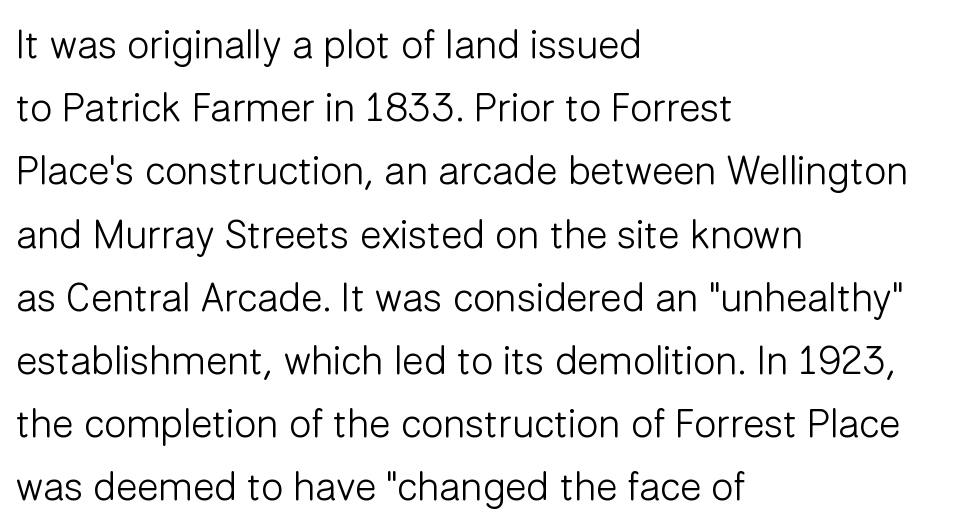
Leading: standard. Caption: standard tracking, unaltered. No letter is thick-stroked: the sample isn't bold. Nothing sits at the stroke ends, so this counts as sans-serif. Every character sits straight up, as roman type does. The passage is arranged the way most books set body copy — flush left.
